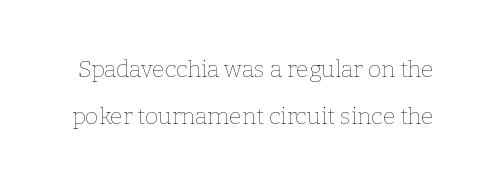
{"italic": "no", "bold": "no", "underline": "no", "line_spacing": "loose", "line_spacing_ratio": 2.04, "letter_spacing": "normal", "letter_spacing_em": 0.0, "glyph_px": 23}
